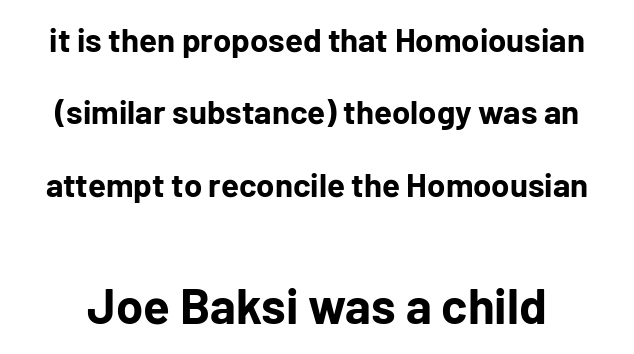
{"serif": "no", "italic": "no", "bold": "yes", "weight": "bold", "width": "normal", "stroke_contrast": "low", "x_height": "medium", "monospaced": "no", "underline": "no", "line_spacing": "loose", "line_spacing_ratio": 2.19, "letter_spacing": "normal", "letter_spacing_em": 0.0, "larger_block": "second", "size_ratio": 1.48, "glyph_px": 49}
